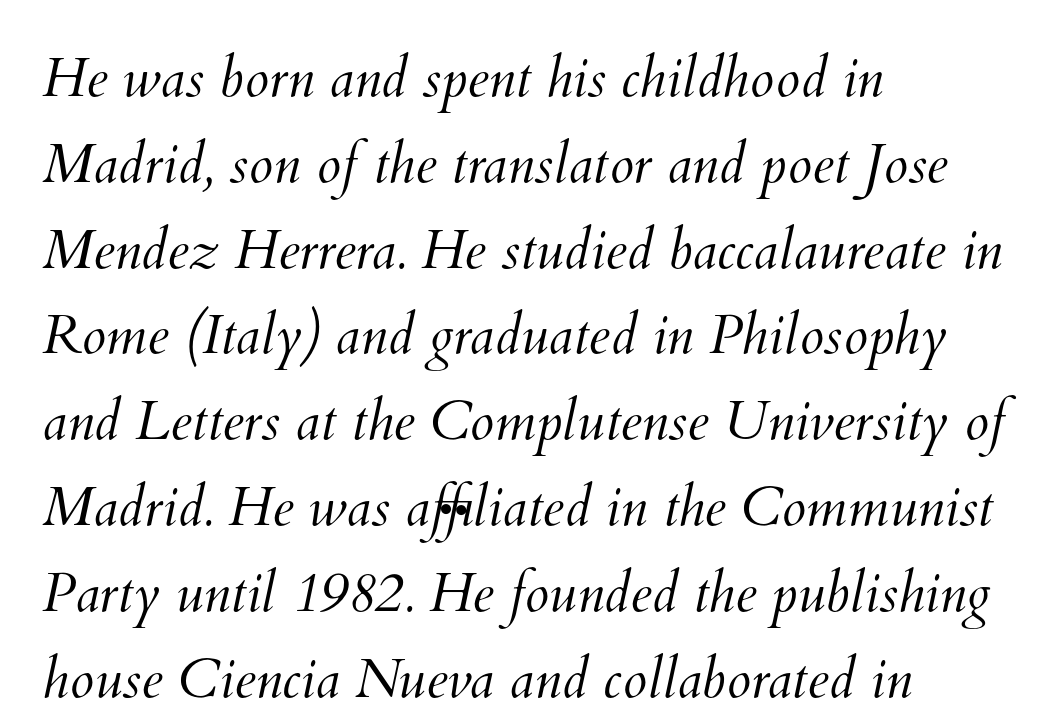
Baseline-to-baseline distance is the conventional proportion of letter height. No chunkiness to these letters — they're not bold. These lines are rendered in a variable-pitch font. The lines in this sample share a left origin and differ only in where they stop. The specimen omits any rule beneath the text block's lines. The tracking reads as untouched default to a designer's eye.
